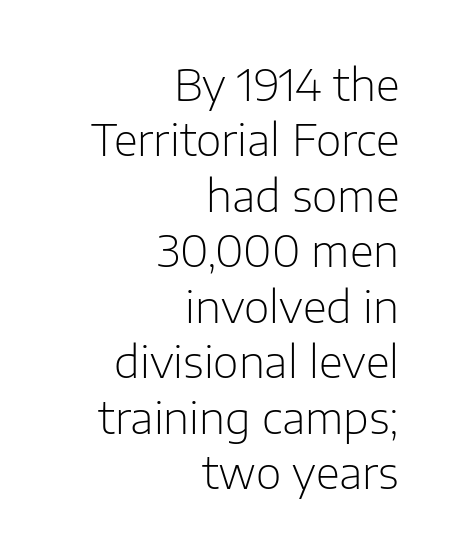
The passage shown is typed in a proportional face where columns would drift. Compared with typical body copy, the letter spacing here is the same. In terms of posture, this sample is upright. All the whitespace from short lines collects on the left. No feet cap the strokes, marking this as sans-serif type. In terms of leading, this rendering sits right in the middle.
